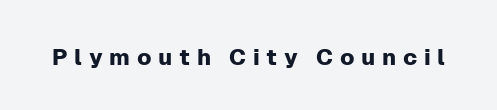
Rule under the text: the space is simply empty. The tracking reads as deliberately expanded to a designer's eye. The specimen reads as upright at a glance.
